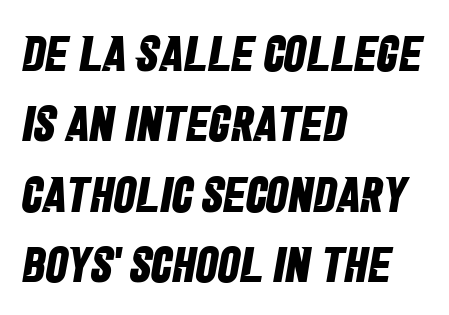
The image shows 50 px bold, condensed sans-serif type; set left-aligned, normal line spacing (1.41x), normal letter spacing, not underlined; low stroke contrast and a large x-height.
